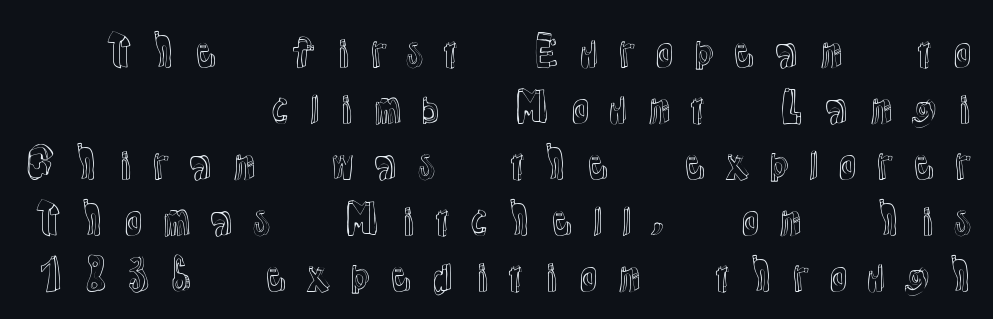
The image shows 40 px text type, upright; set right-aligned, normal line spacing (1.4x), unusually wide letter spacing (+0.37 em), not underlined; a medium x-height.
